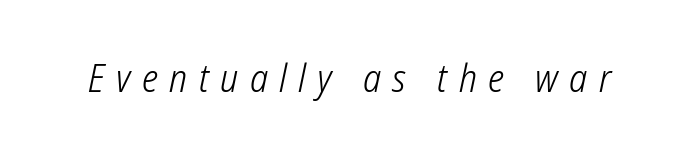
{"serif": "no", "bold": "no", "weight": "light", "width": "condensed", "stroke_contrast": "low", "x_height": "medium", "monospaced": "no", "underline": "no", "letter_spacing": "wide", "letter_spacing_em": 0.3, "glyph_px": 38}
